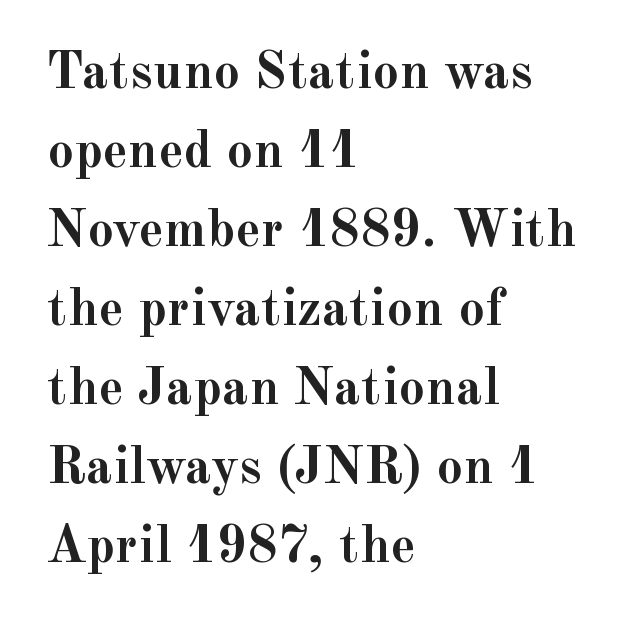
In CSS terms this would be text-align: left. Evenly set lines give the paragraph a standard silhouette. Small tapered or slab feet sit at the stroke ends, so this counts as serif. Set as a true bold cut, around the 700 mark.
